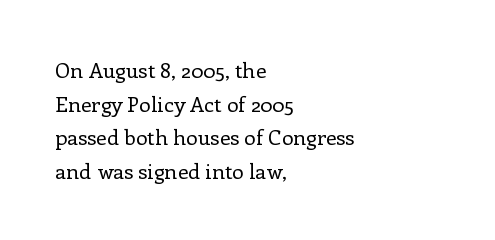
The image shows 21 px text type, upright; set left-aligned, normal line spacing (1.6x), normal letter spacing, not underlined.
